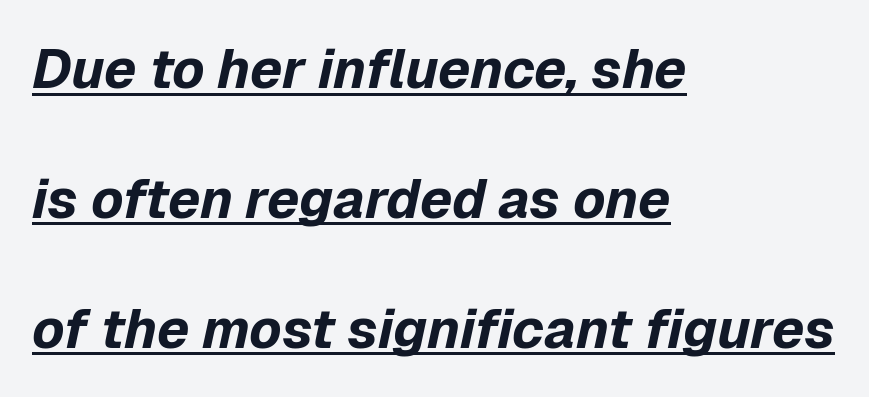
Q: Is the text bold? A: Yes.
Q: Is the text italic (slanted)? A: Yes, it leans right by about 12 degrees.
Q: Is the text underlined? A: Yes.
Q: How is the paragraph aligned? A: Left-aligned.
Q: Is the spacing between letters normal or unusually wide? A: Normal.
Q: Is the spacing between lines tight, normal or loose? A: Loose.
Q: Width (condensed, normal, or wide)? A: Normal.
Q: Stroke contrast? A: Low.
Q: x-height? A: Medium.
Q: Monospaced? A: No.
